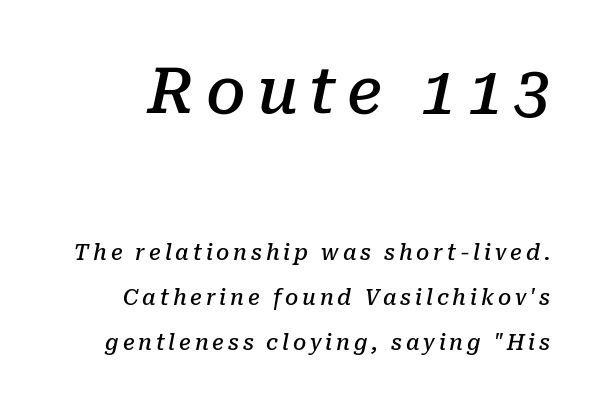
Baseline-to-baseline distance is far greater than the letter height. Descender tails drop into unmarked territory. Scale decreases going downward across the two blocks. To sum up the face: it has serifs.
